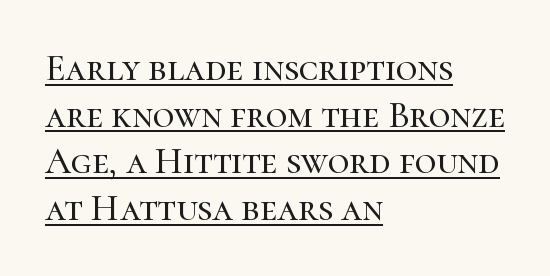
The text was rendered using a seriffed face with decorative stroke endings. Proportional: the letters do not fall into vertical columns. Each new line begins a customary step beneath the previous one. Unlike italic type, these characters show no tilt at all. Characters follow at the spacing the type designer built in.
